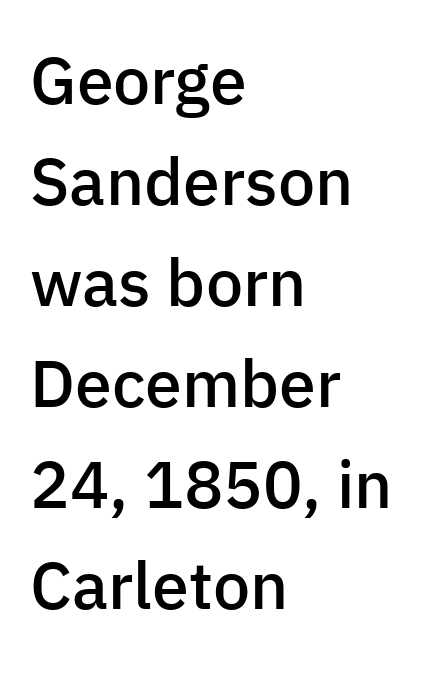
What stands out about the letter spacing? Nothing — it is the standard amount. Each letter keeps its own natural width here, so spacing adapts to shape. What weight is shown? A semibold, between regular and bold. Posture: vertical. How would I describe the line gaps? Plain and ordinary. Line beginnings align vertically; line endings do not.
